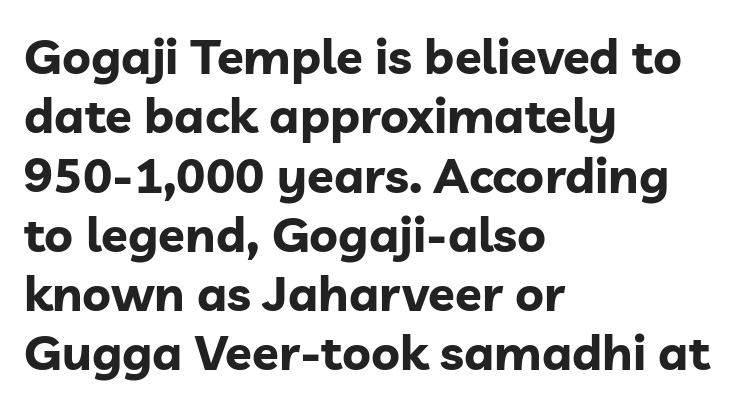
The image shows 49 px bold sans-serif type, upright; set left-aligned, line spacing 1.21x, normal letter spacing, not underlined; low stroke contrast and a medium x-height.
